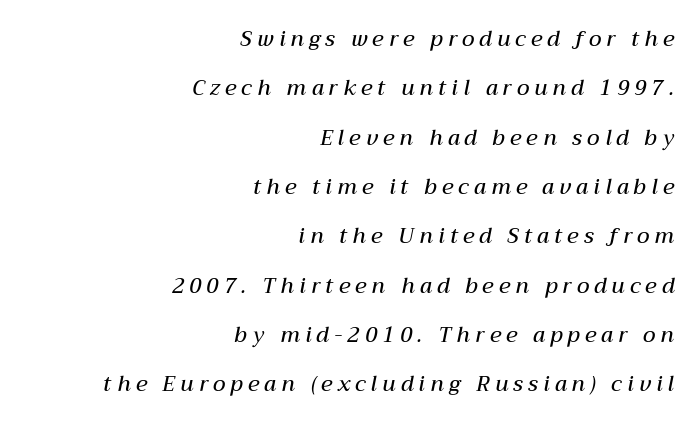
Q: Is the text bold? A: Semi-bold.
Q: Is the text italic (slanted)? A: Yes, it leans right by about 12 degrees.
Q: Is the text underlined? A: No.
Q: How is the paragraph aligned? A: Right-aligned.
Q: Is the spacing between letters normal or unusually wide? A: Unusually wide.
Q: Is the spacing between lines tight, normal or loose? A: Loose.
